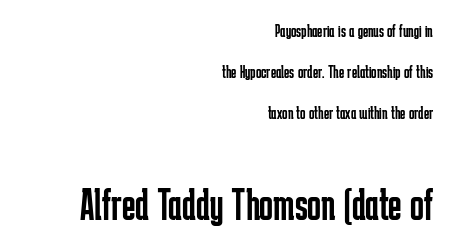
Here the designer chose a conventional face with non-uniform glyph widths. Stroke mass is kept to a normal reading level or below. This sample uses an upright cut, with every glyph sitting square on the baseline. Which of the two is more prominent by size? The second, at the bottom.
